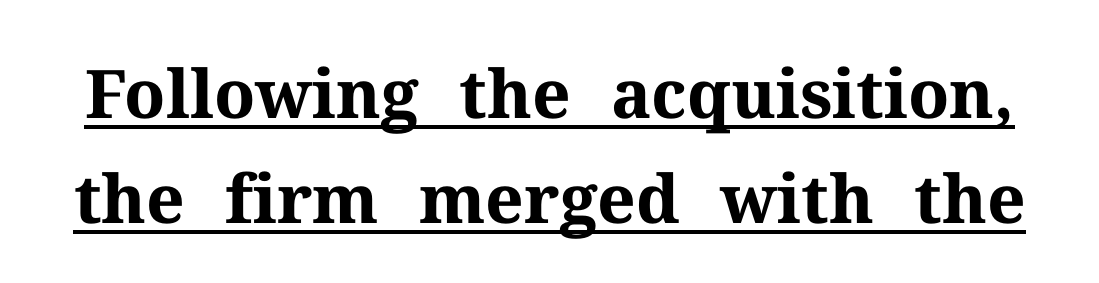
Q: Is the text bold? A: Yes.
Q: Is the text italic (slanted)? A: No, it is upright.
Q: Is the typeface a serif or a sans-serif typeface? A: Serif.
Q: Is the text underlined? A: Yes.
Q: Is the spacing between letters normal or unusually wide? A: Normal.
Q: Is the spacing between lines tight, normal or loose? A: Normal.
Q: Width (condensed, normal, or wide)? A: Normal.
Q: Stroke contrast? A: Medium.
Q: x-height? A: Medium.
Q: Monospaced? A: No.
